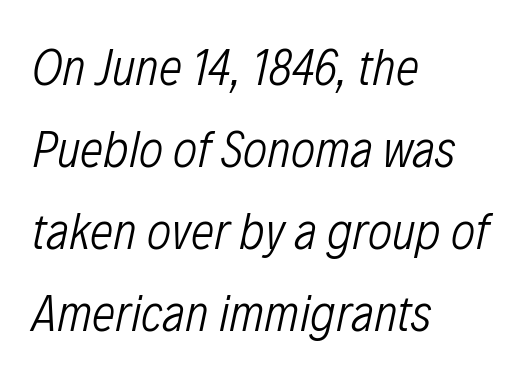
The image shows 52 px light, condensed type, italic (leaning right); set left-aligned, normal line spacing (1.58x), normal letter spacing, not underlined; low stroke contrast and a medium x-height.
